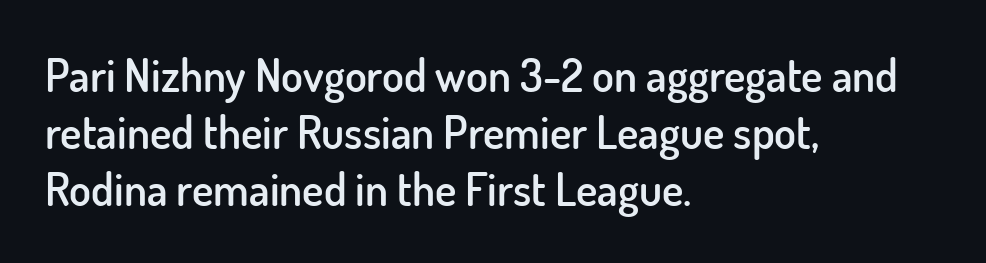
Q: Is the text bold? A: Semi-bold.
Q: Is the text italic (slanted)? A: No, it is upright.
Q: Is the typeface a serif or a sans-serif typeface? A: Sans-serif.
Q: Is the text underlined? A: No.
Q: How is the paragraph aligned? A: Left-aligned.
Q: Is the spacing between letters normal or unusually wide? A: Normal.
Q: Is the spacing between lines tight, normal or loose? A: Normal.
Q: Width (condensed, normal, or wide)? A: Normal.
Q: Stroke contrast? A: Low.
Q: x-height? A: Small.
Q: Monospaced? A: No.
